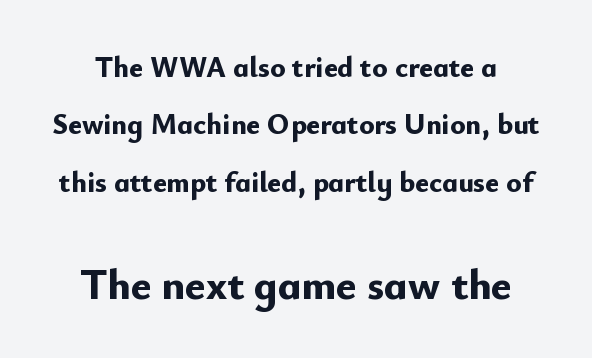
{"serif": "no", "italic": "no", "bold": "yes", "weight": "bold", "width": "normal", "stroke_contrast": "low", "x_height": "small", "monospaced": "no", "underline": "no", "line_spacing": "loose", "line_spacing_ratio": 1.98, "letter_spacing": "normal", "letter_spacing_em": 0.0, "larger_block": "second", "size_ratio": 1.48, "glyph_px": 43}
